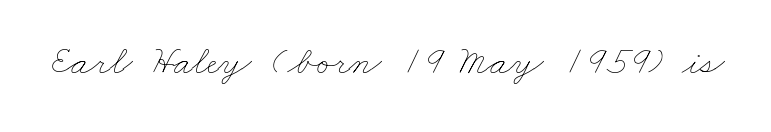
Q: Is the text bold? A: No.
Q: Is the text underlined? A: No.
Q: Is the spacing between letters normal or unusually wide? A: Normal.
Q: Width (condensed, normal, or wide)? A: Wide.
Q: Stroke contrast? A: Low.
Q: x-height? A: Small.
Q: Monospaced? A: No.
